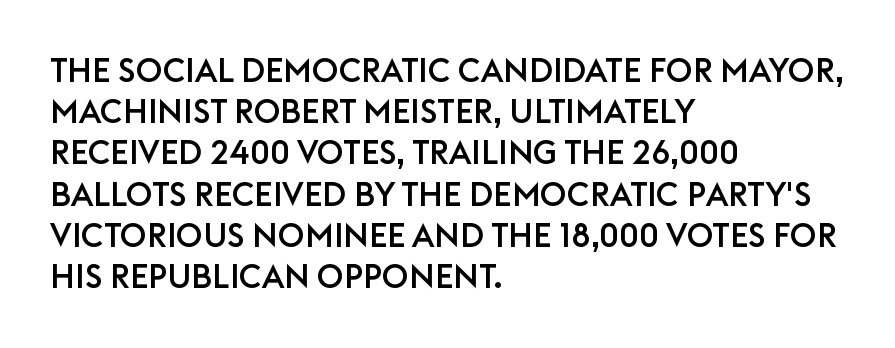
Q: Is the text italic (slanted)? A: No, it is upright.
Q: Is the typeface a serif or a sans-serif typeface? A: Sans-serif.
Q: Is the text underlined? A: No.
Q: How is the paragraph aligned? A: Left-aligned.
Q: Is the spacing between letters normal or unusually wide? A: Normal.
Q: Is the spacing between lines tight, normal or loose? A: Normal.
Q: Width (condensed, normal, or wide)? A: Normal.
Q: Stroke contrast? A: Low.
Q: x-height? A: Large.
Q: Monospaced? A: No.
